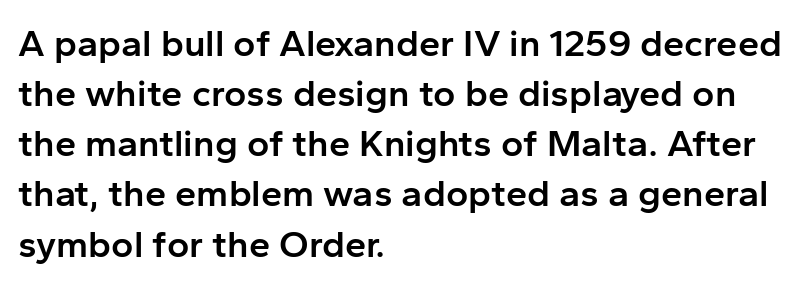
Q: Is the text bold? A: Semi-bold.
Q: Is the text italic (slanted)? A: No, it is upright.
Q: Is the typeface a serif or a sans-serif typeface? A: Sans-serif.
Q: Is the text underlined? A: No.
Q: How is the paragraph aligned? A: Left-aligned.
Q: Is the spacing between letters normal or unusually wide? A: Normal.
Q: Is the spacing between lines tight, normal or loose? A: Normal.
Q: Width (condensed, normal, or wide)? A: Normal.
Q: Stroke contrast? A: Low.
Q: x-height? A: Medium.
Q: Monospaced? A: No.
